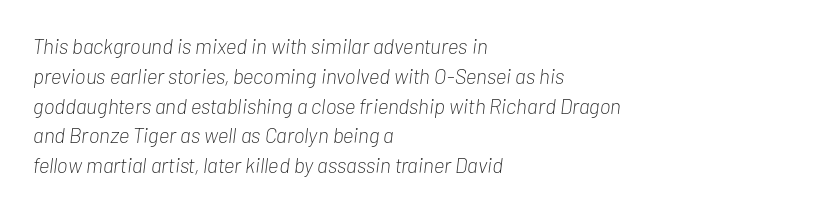
{"italic": "yes", "lean": "right", "slant_degrees": 7, "bold": "no", "underline": "no", "align": "left", "line_spacing": "normal", "line_spacing_ratio": 1.42, "letter_spacing": "normal", "letter_spacing_em": 0.0, "glyph_px": 21}
